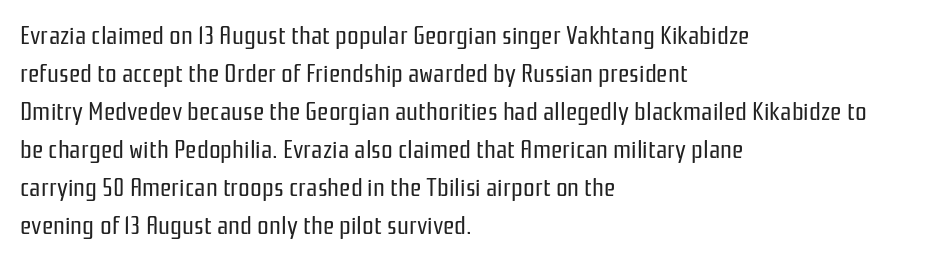
The image shows 26 px text type, upright; set left-aligned, normal line spacing (1.46x), normal letter spacing, not underlined.
